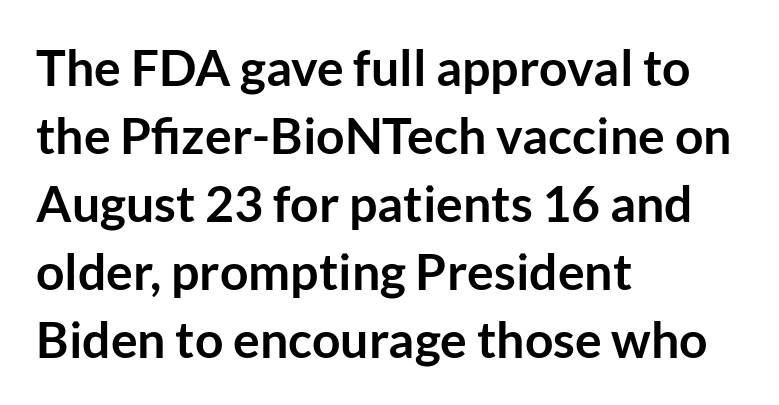
{"serif": "no", "italic": "no", "bold": "yes", "weight": "semibold", "width": "normal", "stroke_contrast": "low", "x_height": "medium", "monospaced": "no", "underline": "no", "align": "left", "line_spacing": "normal", "line_spacing_ratio": 1.36, "letter_spacing": "normal", "letter_spacing_em": 0.0, "glyph_px": 50}
